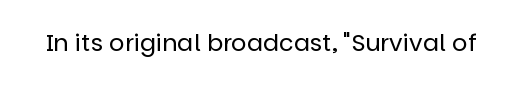
Only glyphs here, with clear space below each row. Notice how the stems are strictly vertical — no italics here. Between one letter and the next there's only the usual sliver of space. Is this a heavy cut? Hardly; it is regular or lighter.
